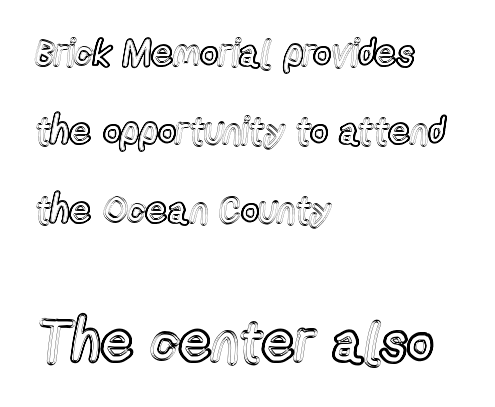
The image shows 57 px condensed type; set left-aligned, loose line spacing (2.06x), normal letter spacing, not underlined; the second (bottom) block is 1.5x larger; a medium x-height.
